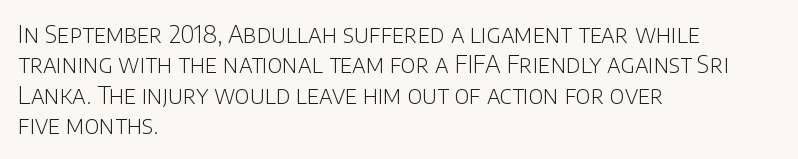
{"italic": "no", "bold": "no", "underline": "no", "align": "left", "line_spacing": "normal", "line_spacing_ratio": 1.27, "letter_spacing": "normal", "letter_spacing_em": 0.0, "glyph_px": 24}
